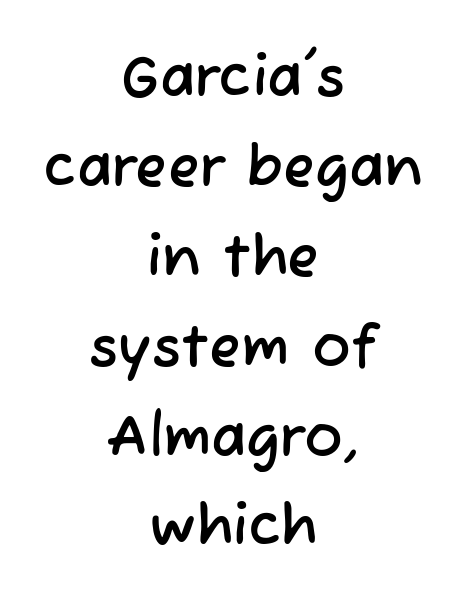
Q: Is the typeface a serif or a sans-serif typeface? A: Sans-serif.
Q: Is the text underlined? A: No.
Q: How is the paragraph aligned? A: Centered.
Q: Is the spacing between letters normal or unusually wide? A: Normal.
Q: Is the spacing between lines tight, normal or loose? A: Normal.
Q: Width (condensed, normal, or wide)? A: Normal.
Q: Stroke contrast? A: Low.
Q: x-height? A: Medium.
Q: Monospaced? A: No.
